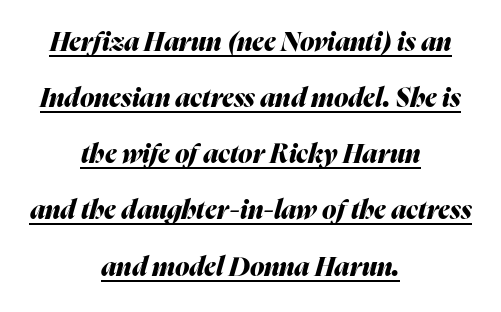
Does the lettering tilt? It does — this is italic. Compared with an ordinary text face, these strokes are far heavier — a full bold. Regarding leading, the lines here are spaced well apart. Underline: present.
